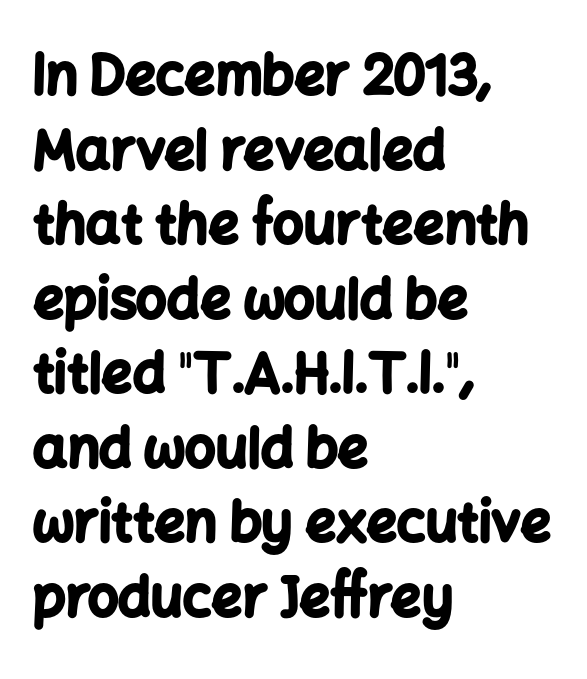
Q: Is the text bold? A: Yes.
Q: Is the text italic (slanted)? A: No, it is upright.
Q: Is the typeface a serif or a sans-serif typeface? A: Sans-serif.
Q: Is the text underlined? A: No.
Q: How is the paragraph aligned? A: Left-aligned.
Q: Is the spacing between letters normal or unusually wide? A: Normal.
Q: Is the spacing between lines tight, normal or loose? A: Normal.
Q: Width (condensed, normal, or wide)? A: Normal.
Q: Stroke contrast? A: Low.
Q: x-height? A: Medium.
Q: Monospaced? A: No.
